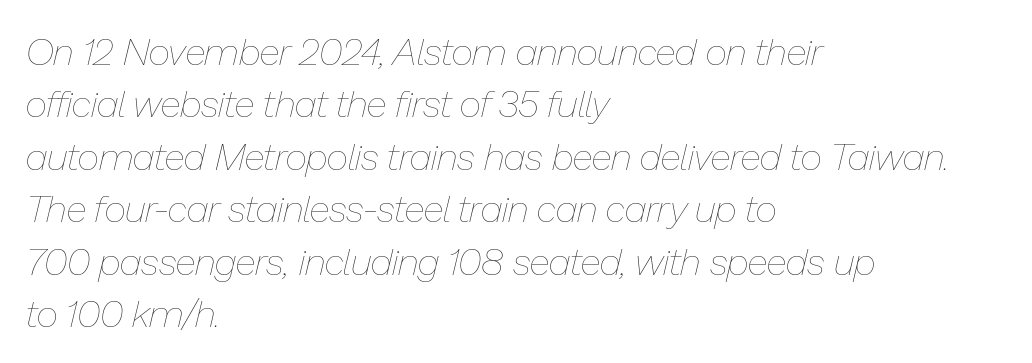
The image shows 38 px thin type, italic (leaning right); set left-aligned, normal line spacing (1.38x), normal letter spacing, not underlined; low stroke contrast and a medium x-height.
